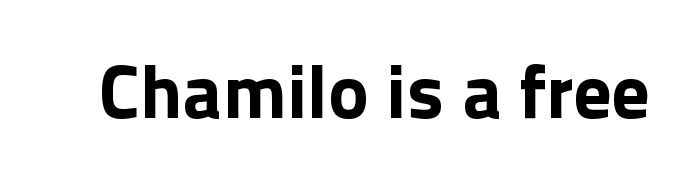
The axis of the letterforms is exactly vertical. The gap between lines stays unmarked. The designer went with a sans here, leaving each stem footless. Proportional: the letters do not fall into vertical columns.
